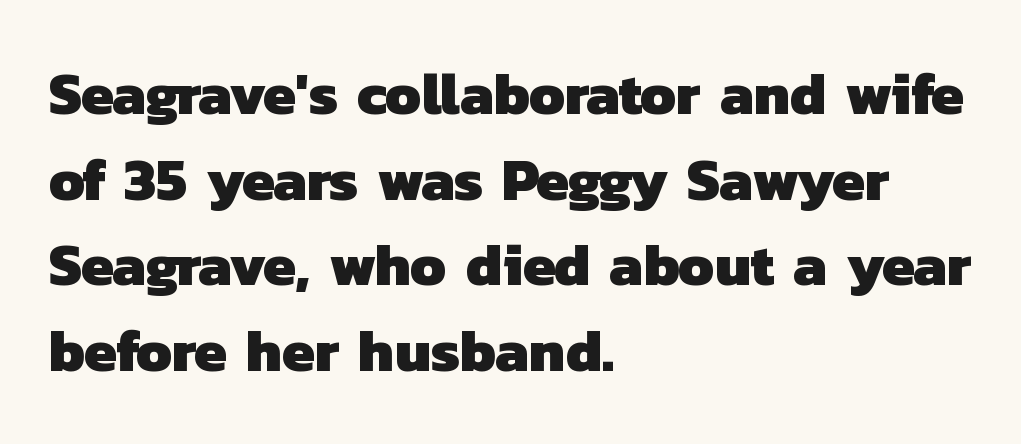
The image shows 59 px heavy sans-serif type; set left-aligned, normal line spacing (1.45x), normal letter spacing, not underlined; low stroke contrast and a medium x-height.
